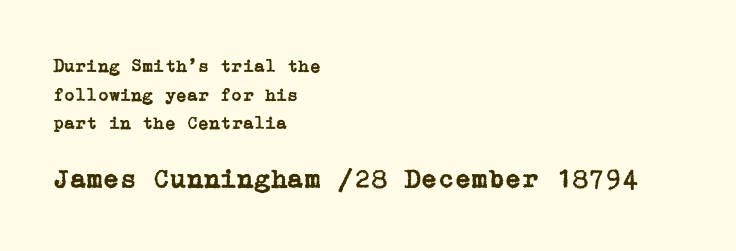
The image shows 27 px text type, upright; set left-aligned, normal line spacing (1.59x), normal letter spacing, not underlined; the second (bottom) block is 1.5x larger.
